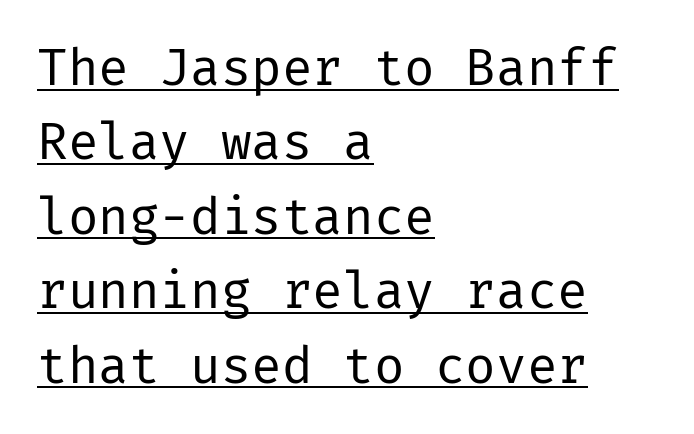
Q: Is the text bold? A: No.
Q: Is the text italic (slanted)? A: No, it is upright.
Q: Is the typeface a serif or a sans-serif typeface? A: Sans-serif.
Q: Is the text underlined? A: Yes.
Q: How is the paragraph aligned? A: Left-aligned.
Q: Is the spacing between letters normal or unusually wide? A: Normal.
Q: Is the spacing between lines tight, normal or loose? A: Normal.
Q: Width (condensed, normal, or wide)? A: Normal.
Q: Stroke contrast? A: Low.
Q: x-height? A: Medium.
